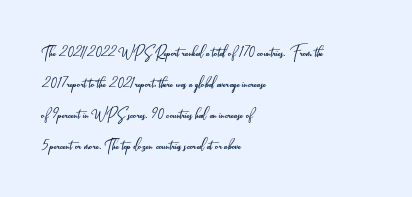
The image shows 21 px text type; set left-aligned, normal line spacing (1.47x), normal letter spacing, not underlined.
